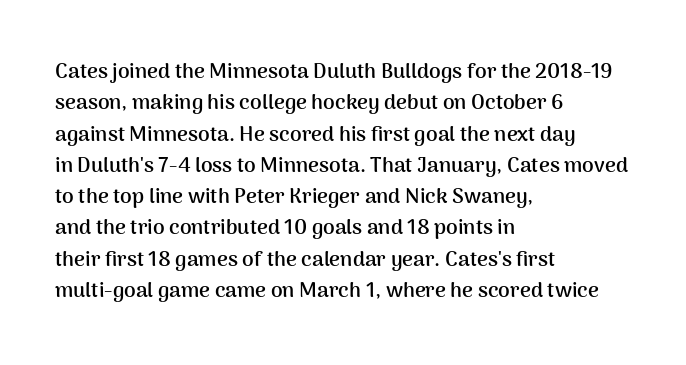
The image shows 21 px bold type, upright; set left-aligned, normal line spacing (1.49x), normal letter spacing, not underlined.
